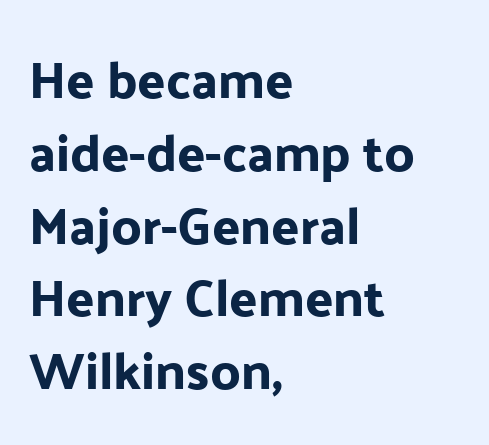
The designer left line spacing at the default. Stroke terminals: plain, sans-serif. This is roman type, the default non-slanted kind. The words here are not underlined. Line starts are locked; line ends wander. A typesetter would call this proportional, since set widths differ per character.
